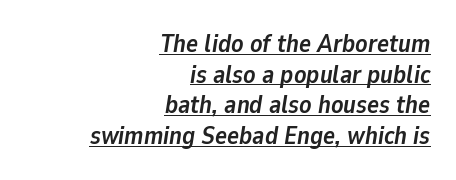
Q: Is the text bold? A: Yes.
Q: Is the text italic (slanted)? A: Yes, it leans right by about 9 degrees.
Q: Is the text underlined? A: Yes.
Q: How is the paragraph aligned? A: Right-aligned.
Q: Is the spacing between letters normal or unusually wide? A: Normal.
